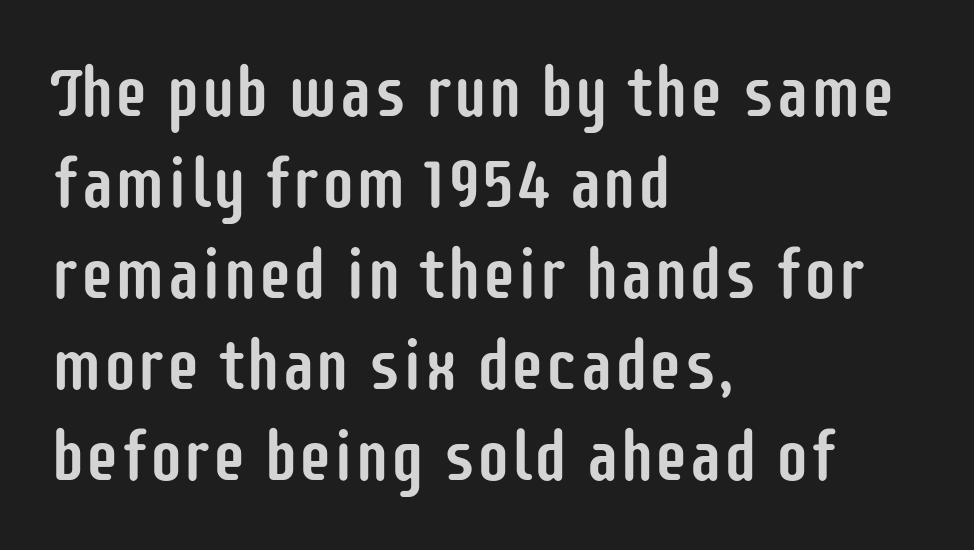
The passage shown stacks its lines at a standard gap. This rendering features lettering with no underline. The face used here is rendered with its standard letterfit. If you drew a line through each stem, it would be perfectly vertical. The ragged edge is on the right, which tells us the setting is flush left. The rendering uses natural spacing where letterforms have individual widths.
